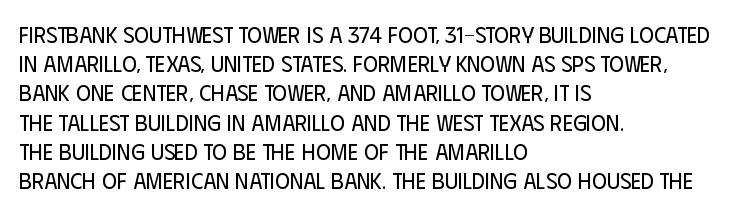
Q: Is the text bold? A: No.
Q: Is the text italic (slanted)? A: No, it is upright.
Q: Is the text underlined? A: No.
Q: How is the paragraph aligned? A: Left-aligned.
Q: Is the spacing between letters normal or unusually wide? A: Normal.
Q: Is the spacing between lines tight, normal or loose? A: Normal.
